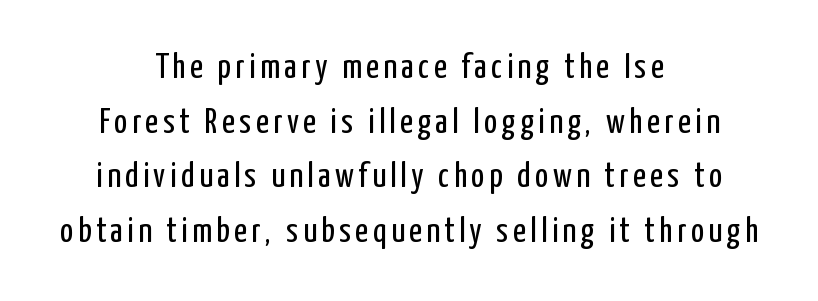
{"serif": "no", "italic": "no", "bold": "no", "weight": "regular", "width": "condensed", "stroke_contrast": "low", "x_height": "medium", "monospaced": "no", "underline": "no", "align": "center", "line_spacing": "normal", "line_spacing_ratio": 1.56, "glyph_px": 35}
